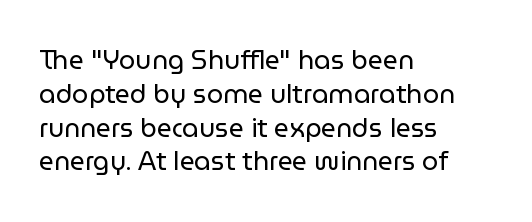
Q: Is the text bold? A: No.
Q: Is the text italic (slanted)? A: No, it is upright.
Q: Is the text underlined? A: No.
Q: How is the paragraph aligned? A: Left-aligned.
Q: Is the spacing between letters normal or unusually wide? A: Normal.
Q: Is the spacing between lines tight, normal or loose? A: Normal.
